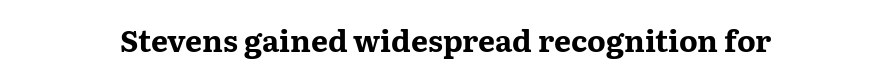
{"serif": "yes", "italic": "no", "bold": "yes", "weight": "bold", "width": "wide", "stroke_contrast": "medium", "x_height": "medium", "monospaced": "no", "underline": "no", "letter_spacing": "normal", "letter_spacing_em": 0.0, "glyph_px": 30}
